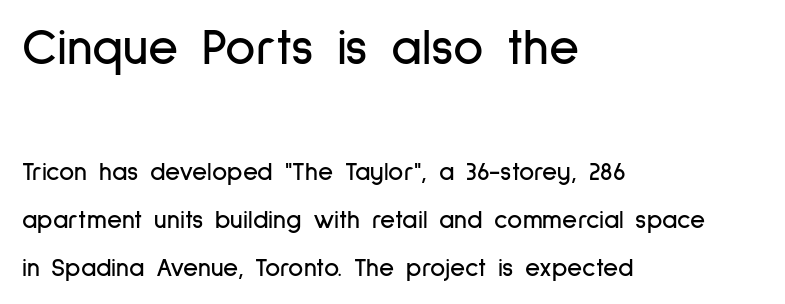
Size contrast runs from large at the top to small at the bottom. This sample has the flowing, uneven cadence of proportional lettering. The typesetter chose a ragged-right arrangement here. Bare-footed words on every line. The rendering keeps characters at their native spacing.
